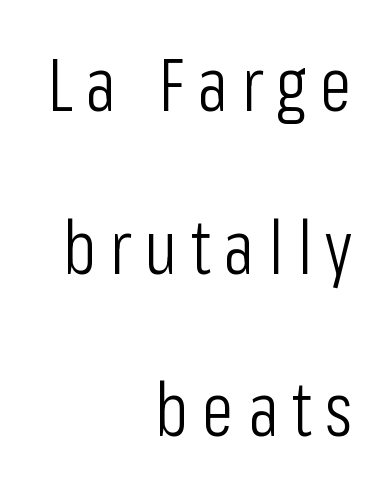
Q: Is the text bold? A: No.
Q: Is the text italic (slanted)? A: No, it is upright.
Q: Is the typeface a serif or a sans-serif typeface? A: Sans-serif.
Q: Is the text underlined? A: No.
Q: How is the paragraph aligned? A: Right-aligned.
Q: Is the spacing between lines tight, normal or loose? A: Loose.
Q: Width (condensed, normal, or wide)? A: Condensed.
Q: Stroke contrast? A: Low.
Q: x-height? A: Medium.
Q: Monospaced? A: No.
